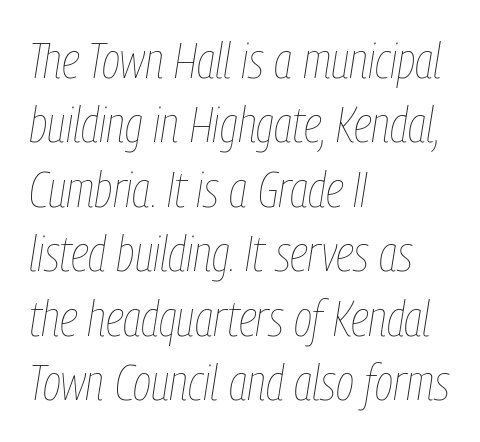
Does extra space separate the letters? No, they use regular spacing. Proportional: the letters do not fall into vertical columns. Short and long lines alike share a common starting point at left. Weight: in the light-to-regular range. The words here are not underlined. Slant detected: the letters are inclined.
